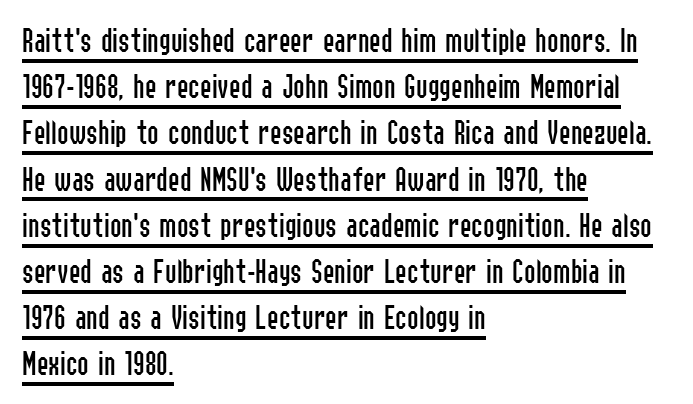
A quiet, ordinary-to-light weight characterises the typeface. This sample uses a sans-serif face. The face used here is proportionally spaced, like ordinary book or web type. Letter spacing: default. The rag falls on the right side of this text block. The lettering holds an erect, upright posture throughout.
